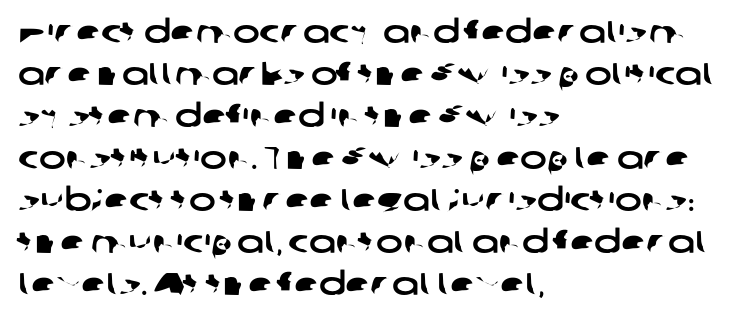
You can tell from the bare stems that sans-serif type was used. Leading: standard. This rendering uses left alignment, leaving the right contour irregular. The baseline area is clear. Caption: standard tracking, unaltered.
